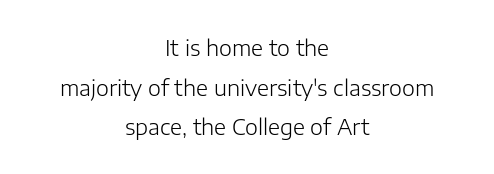
The image shows 22 px text type, upright; set centered, line spacing 1.8x, normal letter spacing, not underlined.
